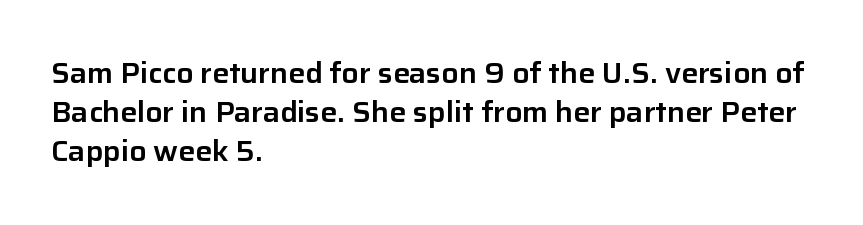
The specimen omits any rule beneath the text block's lines. The letters advance in unequal steps, a hallmark of proportional type. Between one letter and the next there's only the usual sliver of space. This is sans-serif lettering, the kind often seen on screens and signage. Horizontally, the lines are justified to the leading edge only. Posture: vertical.
